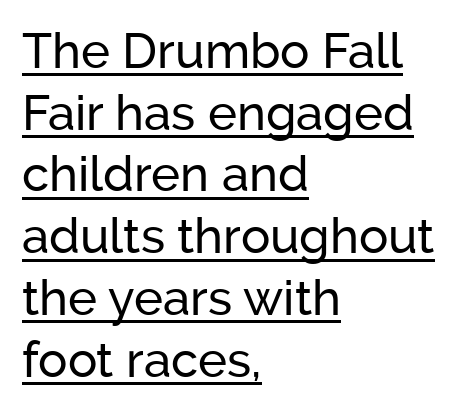
Q: Is the text italic (slanted)? A: No, it is upright.
Q: Is the typeface a serif or a sans-serif typeface? A: Sans-serif.
Q: Is the text underlined? A: Yes.
Q: How is the paragraph aligned? A: Left-aligned.
Q: Is the spacing between letters normal or unusually wide? A: Normal.
Q: Is the spacing between lines tight, normal or loose? A: Normal.
Q: Width (condensed, normal, or wide)? A: Normal.
Q: Stroke contrast? A: Low.
Q: x-height? A: Medium.
Q: Monospaced? A: No.
